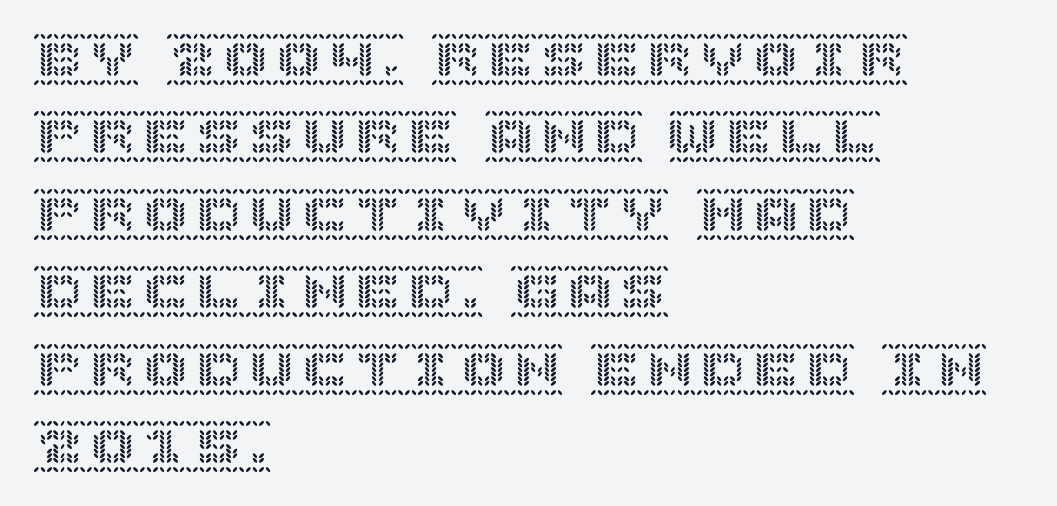
The image shows 53 px text type, upright; set left-aligned, normal line spacing (1.46x), normal letter spacing, not underlined; a large x-height.
